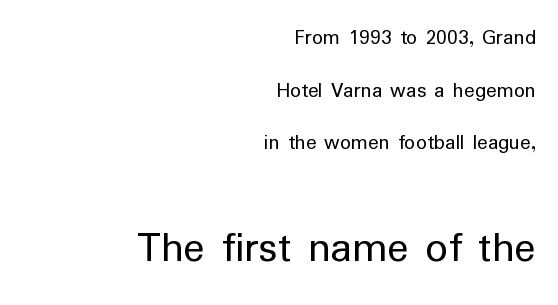
The image shows 45 px regular-weight sans-serif type, upright; set right-aligned, loose line spacing (2.39x), normal letter spacing, not underlined; the second (bottom) block is 2.05x larger; low stroke contrast and a medium x-height.
